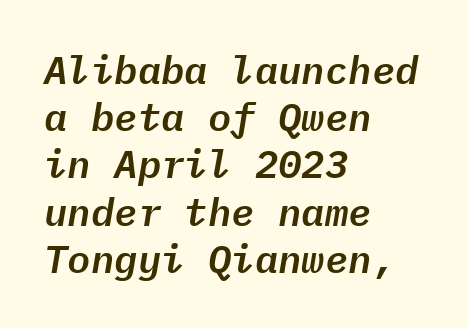
Q: Is the text italic (slanted)? A: Yes, it leans right by about 9 degrees.
Q: Is the text underlined? A: No.
Q: How is the paragraph aligned? A: Left-aligned.
Q: Is the spacing between letters normal or unusually wide? A: Normal.
Q: Width (condensed, normal, or wide)? A: Normal.
Q: Stroke contrast? A: Low.
Q: x-height? A: Medium.
Q: Monospaced? A: Yes.
